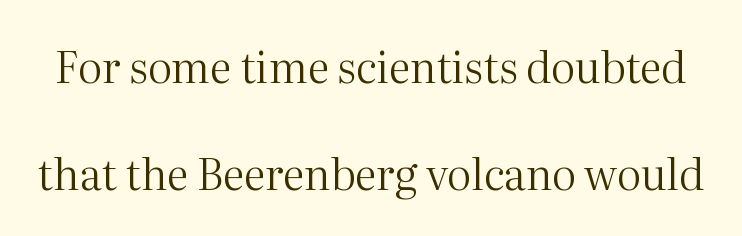
The image shows 43 px regular-weight serif type, upright; set loose line spacing (2.48x), normal letter spacing, not underlined; medium stroke contrast and a medium x-height.
